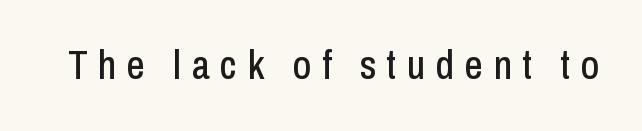
Q: Is the text italic (slanted)? A: No, it is upright.
Q: Is the typeface a serif or a sans-serif typeface? A: Sans-serif.
Q: Is the text underlined? A: No.
Q: Is the spacing between letters normal or unusually wide? A: Unusually wide.
Q: Width (condensed, normal, or wide)? A: Condensed.
Q: Stroke contrast? A: Low.
Q: x-height? A: Medium.
Q: Monospaced? A: No.
